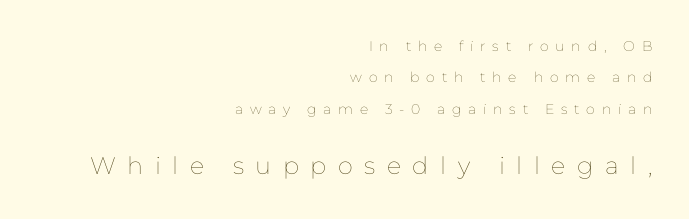
{"italic": "no", "bold": "no", "underline": "no", "align": "right", "line_spacing": "loose", "line_spacing_ratio": 2.24, "letter_spacing": "wide", "letter_spacing_em": 0.48, "larger_block": "second", "size_ratio": 1.71, "glyph_px": 24}
